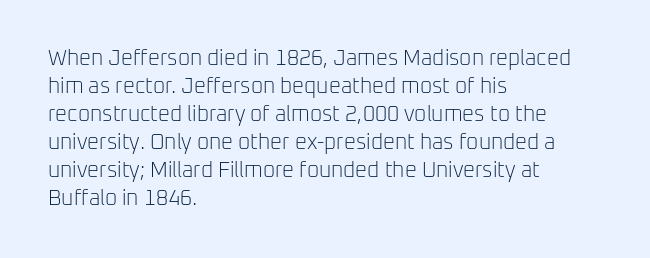
{"italic": "no", "bold": "no", "underline": "no", "align": "left", "line_spacing": "normal", "line_spacing_ratio": 1.33, "letter_spacing": "normal", "letter_spacing_em": 0.0, "glyph_px": 21}
